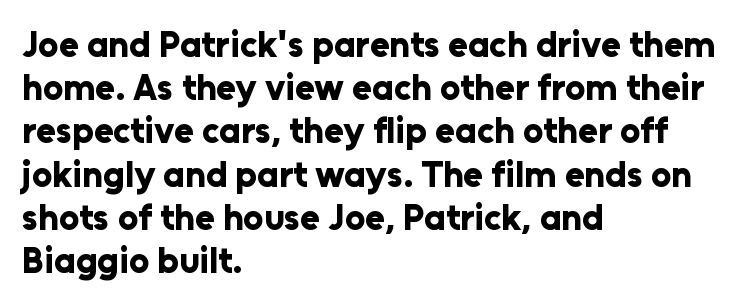
Q: Is the text bold? A: Yes.
Q: Is the text italic (slanted)? A: No, it is upright.
Q: Is the typeface a serif or a sans-serif typeface? A: Sans-serif.
Q: Is the text underlined? A: No.
Q: How is the paragraph aligned? A: Left-aligned.
Q: Is the spacing between letters normal or unusually wide? A: Normal.
Q: Width (condensed, normal, or wide)? A: Normal.
Q: Stroke contrast? A: Low.
Q: x-height? A: Medium.
Q: Monospaced? A: No.
